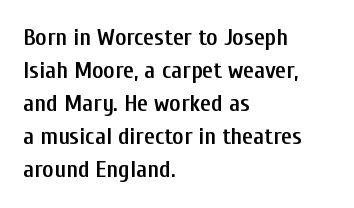
The image shows 24 px text type, upright; set left-aligned, normal line spacing (1.38x), normal letter spacing, not underlined.
